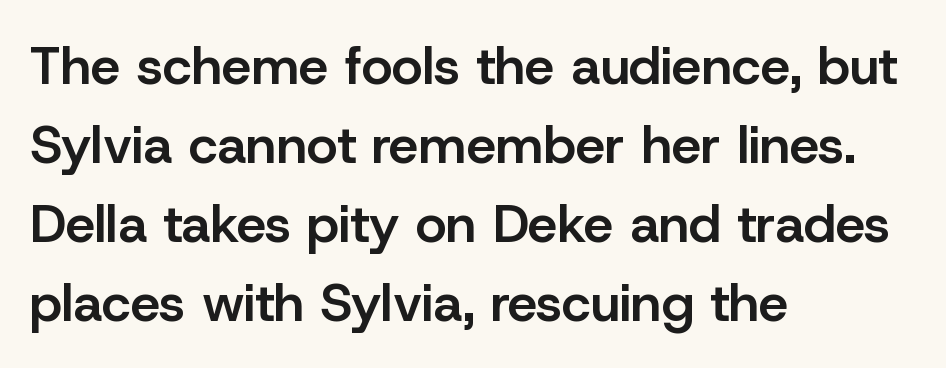
{"serif": "no", "italic": "no", "bold": "semi", "weight": "semibold", "width": "normal", "stroke_contrast": "low", "x_height": "medium", "monospaced": "no", "underline": "no", "align": "left", "line_spacing": "normal", "line_spacing_ratio": 1.49, "letter_spacing": "normal", "letter_spacing_em": 0.0, "glyph_px": 53}
